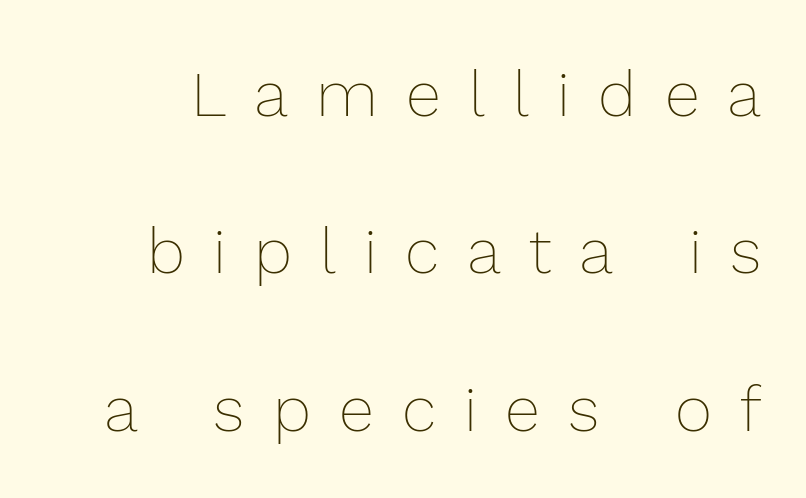
Q: Is the text bold? A: No.
Q: Is the text italic (slanted)? A: No, it is upright.
Q: Is the text underlined? A: No.
Q: Is the spacing between letters normal or unusually wide? A: Unusually wide.
Q: Is the spacing between lines tight, normal or loose? A: Loose.
Q: Width (condensed, normal, or wide)? A: Normal.
Q: x-height? A: Medium.
Q: Monospaced? A: No.
